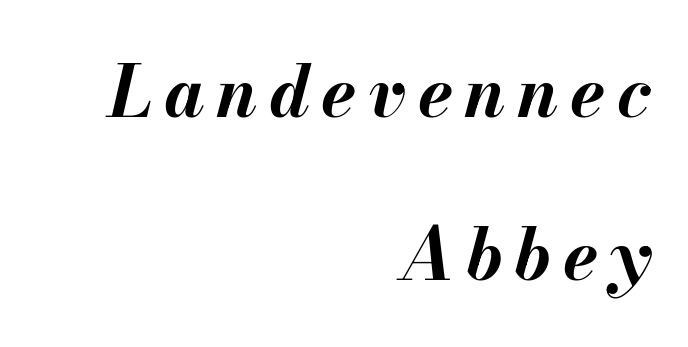
Character widths vary here, with narrow letters taking less room than wide ones. The characters look thick and weighty, a clear bold. You could fit nearly another row in the gap between these rows. A bare baseline throughout the passage.
